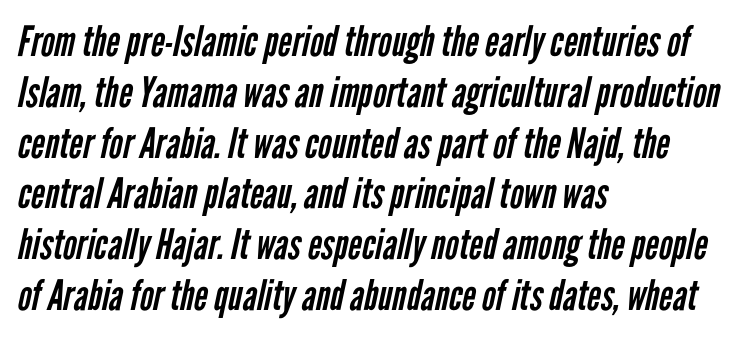
The strip under each line holds only bare page. Each letter's strokes conclude bluntly, with no projecting serifs. Looks like regular typesetting: each glyph gets only the width it needs. The letterforms sit shoulder to shoulder at normal distance.
